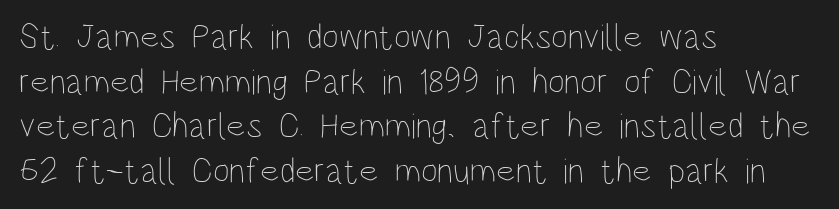
{"italic": "no", "bold": "no", "weight": "thin", "width": "condensed", "stroke_contrast": "low", "x_height": "large", "monospaced": "no", "underline": "no", "align": "left", "line_spacing_ratio": 1.24, "letter_spacing": "normal", "letter_spacing_em": 0.0, "glyph_px": 36}
